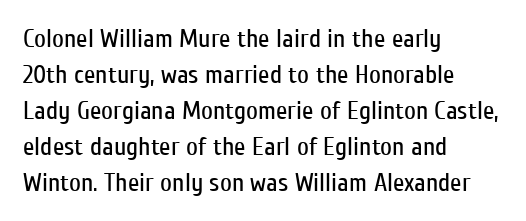
The characters are drawn with everyday or finer stroke widths. Line beginnings align vertically; line endings do not. Rule under the text: the space is simply empty. Words appear dense and cohesive because spacing is normal. Whoever set this chose a conventional vertical rhythm. Rendered with straight, roman letterforms.
